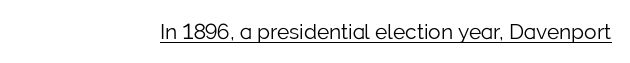
{"italic": "no", "bold": "no", "underline": "yes", "letter_spacing": "normal", "letter_spacing_em": 0.0, "glyph_px": 21}
